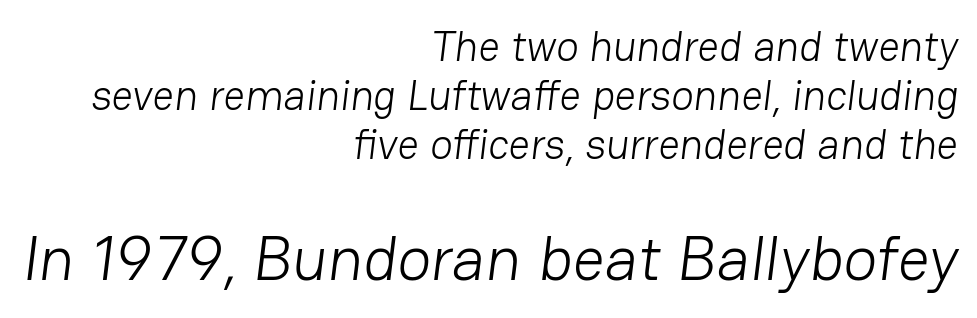
{"serif": "no", "bold": "no", "weight": "light", "width": "normal", "stroke_contrast": "low", "x_height": "medium", "monospaced": "no", "underline": "no", "align": "right", "line_spacing_ratio": 1.17, "letter_spacing": "normal", "letter_spacing_em": 0.0, "larger_block": "second", "size_ratio": 1.5, "glyph_px": 63}
